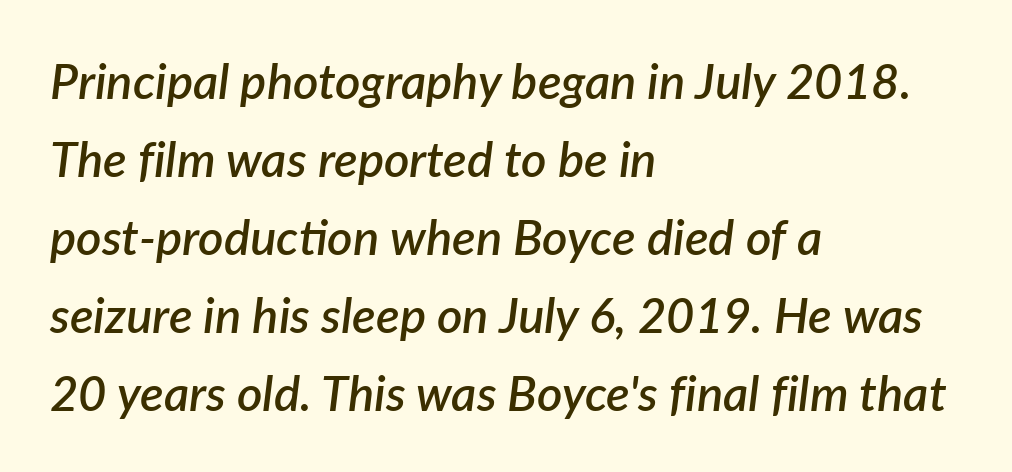
Q: Is the text bold? A: Semi-bold.
Q: Is the text italic (slanted)? A: Yes, it leans right by about 7 degrees.
Q: Is the text underlined? A: No.
Q: How is the paragraph aligned? A: Left-aligned.
Q: Is the spacing between letters normal or unusually wide? A: Normal.
Q: Is the spacing between lines tight, normal or loose? A: Normal.
Q: Width (condensed, normal, or wide)? A: Normal.
Q: Stroke contrast? A: Low.
Q: x-height? A: Medium.
Q: Monospaced? A: No.
